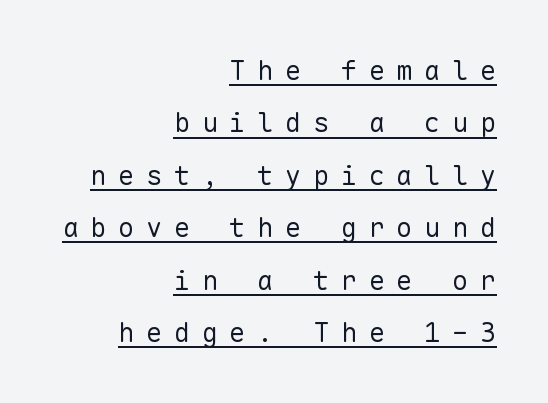
Q: Is the text bold? A: No.
Q: Is the text italic (slanted)? A: No, it is upright.
Q: Is the text underlined? A: Yes.
Q: How is the paragraph aligned? A: Right-aligned.
Q: Is the spacing between letters normal or unusually wide? A: Unusually wide.
Q: Is the spacing between lines tight, normal or loose? A: Loose.
